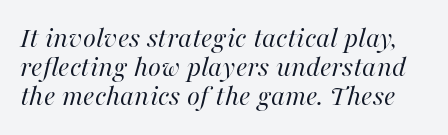
{"italic": "yes", "lean": "right", "slant_degrees": 16, "bold": "no", "weight": "regular", "width": "normal", "stroke_contrast": "high", "x_height": "medium", "monospaced": "no", "underline": "no", "line_spacing": "tight", "line_spacing_ratio": 0.96, "letter_spacing": "normal", "letter_spacing_em": 0.0, "glyph_px": 30}
